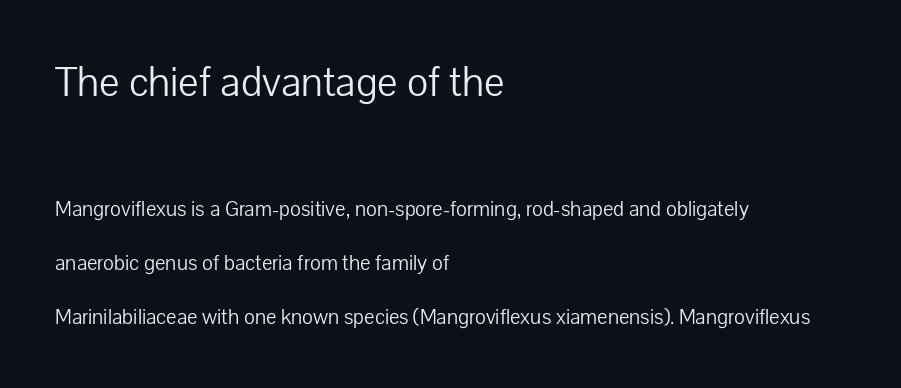
Visually, the top section dominates because its glyphs are scaled up. This sample has the flowing, uneven cadence of proportional lettering. Reading down the block, your eye returns to a fixed left position each line. Weight class: somewhere from thin through regular.
